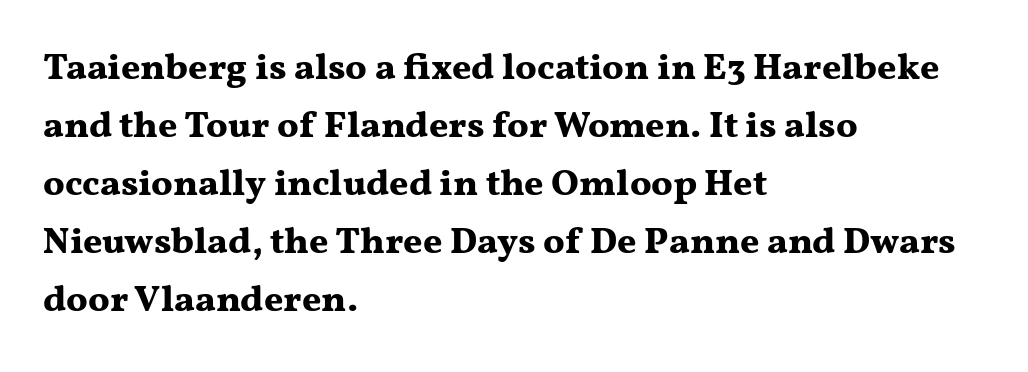
{"serif": "yes", "italic": "no", "bold": "yes", "weight": "bold", "width": "wide", "stroke_contrast": "medium", "x_height": "medium", "monospaced": "no", "underline": "no", "align": "left", "line_spacing": "normal", "line_spacing_ratio": 1.57, "letter_spacing": "normal", "letter_spacing_em": 0.0, "glyph_px": 37}
